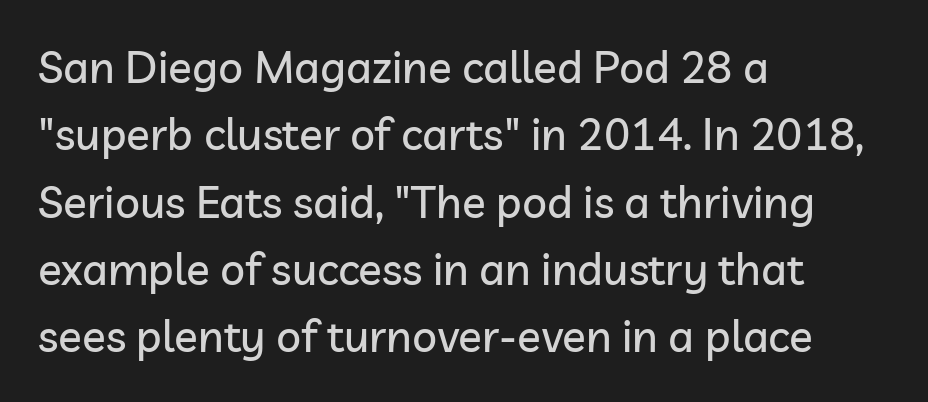
The image shows 44 px sans-serif type, upright; set left-aligned, normal line spacing (1.53x), normal letter spacing, not underlined; low stroke contrast and a medium x-height.
